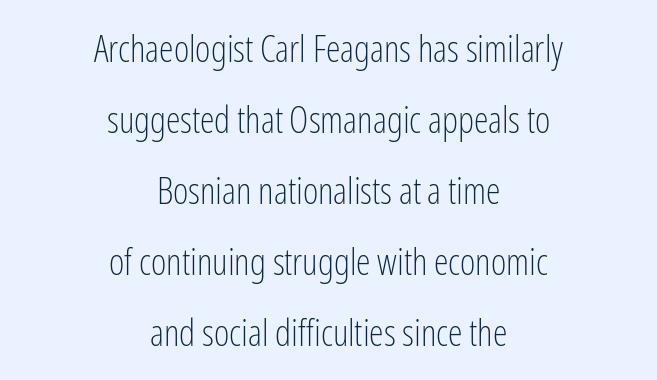
Bare-footed words on every line. The passage shown is typed in a proportional face where columns would drift. Posture: vertical. In CSS terms this would be text-align: center.
